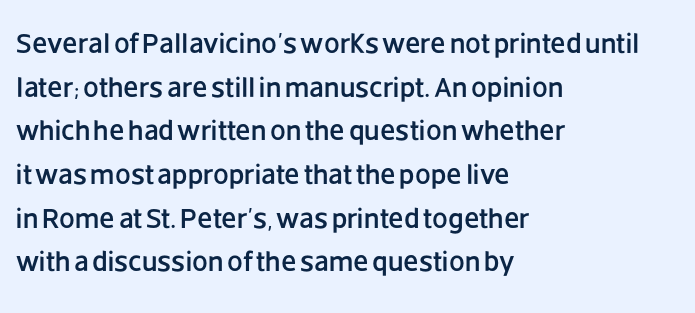
Q: Is the text italic (slanted)? A: No, it is upright.
Q: Is the typeface a serif or a sans-serif typeface? A: Sans-serif.
Q: Is the text underlined? A: No.
Q: How is the paragraph aligned? A: Left-aligned.
Q: Is the spacing between letters normal or unusually wide? A: Normal.
Q: Is the spacing between lines tight, normal or loose? A: Normal.
Q: Width (condensed, normal, or wide)? A: Normal.
Q: Stroke contrast? A: Low.
Q: x-height? A: Large.
Q: Monospaced? A: No.
